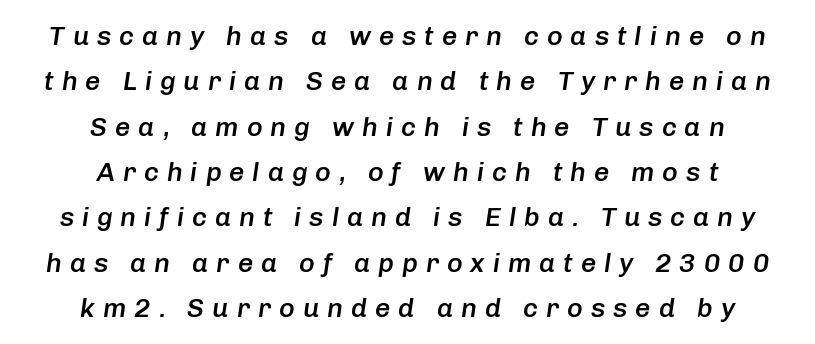
{"italic": "yes", "lean": "right", "slant_degrees": 8, "bold": "semi", "underline": "no", "align": "center", "line_spacing": "normal", "line_spacing_ratio": 1.68, "letter_spacing": "wide", "letter_spacing_em": 0.29, "glyph_px": 27}
